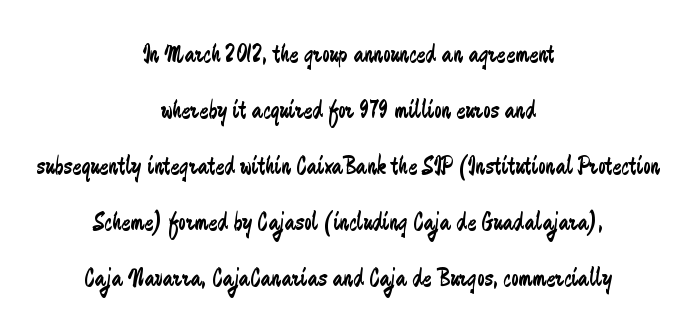
The image shows 27 px text type; set centered, loose line spacing (2.07x), normal letter spacing, not underlined.
